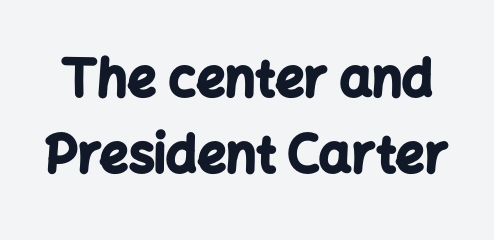
{"serif": "no", "italic": "no", "bold": "yes", "weight": "bold", "width": "normal", "stroke_contrast": "low", "x_height": "medium", "monospaced": "no", "underline": "no", "line_spacing": "normal", "line_spacing_ratio": 1.5, "letter_spacing": "normal", "letter_spacing_em": 0.0, "glyph_px": 51}
